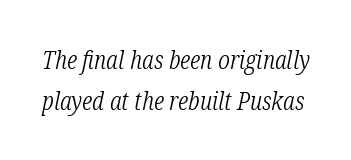
Q: Is the text bold? A: No.
Q: Is the text italic (slanted)? A: Yes, it leans right by about 12 degrees.
Q: Is the text underlined? A: No.
Q: Is the spacing between letters normal or unusually wide? A: Normal.
Q: Is the spacing between lines tight, normal or loose? A: Normal.
